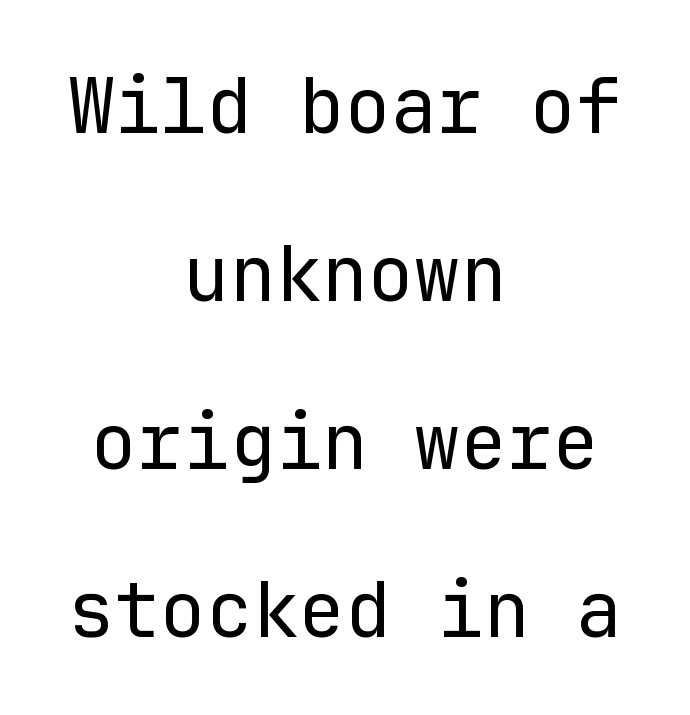
Q: Is the text bold? A: No.
Q: Is the text italic (slanted)? A: No, it is upright.
Q: Is the typeface a serif or a sans-serif typeface? A: Sans-serif.
Q: Is the text underlined? A: No.
Q: How is the paragraph aligned? A: Centered.
Q: Is the spacing between letters normal or unusually wide? A: Normal.
Q: Is the spacing between lines tight, normal or loose? A: Loose.
Q: Width (condensed, normal, or wide)? A: Normal.
Q: Stroke contrast? A: Low.
Q: x-height? A: Medium.
Q: Monospaced? A: Yes.
